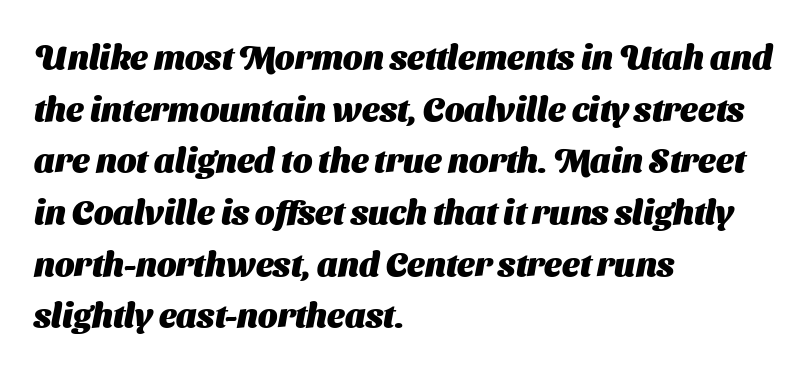
Q: Is the text bold? A: Yes.
Q: Is the typeface a serif or a sans-serif typeface? A: Sans-serif.
Q: Is the text underlined? A: No.
Q: How is the paragraph aligned? A: Left-aligned.
Q: Is the spacing between letters normal or unusually wide? A: Normal.
Q: Is the spacing between lines tight, normal or loose? A: Normal.
Q: Width (condensed, normal, or wide)? A: Normal.
Q: Stroke contrast? A: Medium.
Q: x-height? A: Medium.
Q: Monospaced? A: No.
